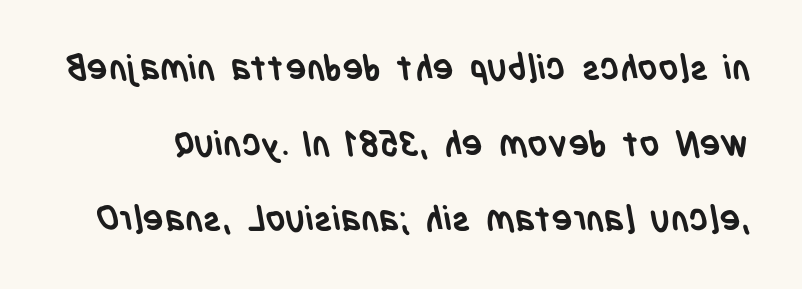
Q: Is the text bold? A: Yes.
Q: Is the typeface a serif or a sans-serif typeface? A: Sans-serif.
Q: Is the text underlined? A: No.
Q: Is the spacing between letters normal or unusually wide? A: Normal.
Q: Is the spacing between lines tight, normal or loose? A: Loose.
Q: Width (condensed, normal, or wide)? A: Condensed.
Q: Stroke contrast? A: Low.
Q: x-height? A: Large.
Q: Monospaced? A: No.
